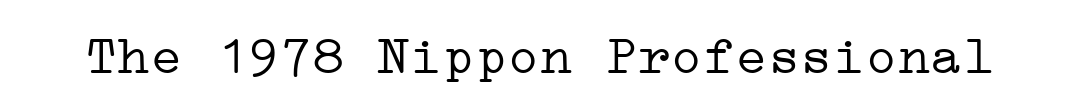
Q: Is the text bold? A: No.
Q: Is the text italic (slanted)? A: No, it is upright.
Q: Is the typeface a serif or a sans-serif typeface? A: Serif.
Q: Is the text underlined? A: No.
Q: Is the spacing between letters normal or unusually wide? A: Normal.
Q: Width (condensed, normal, or wide)? A: Wide.
Q: Stroke contrast? A: Low.
Q: x-height? A: Medium.
